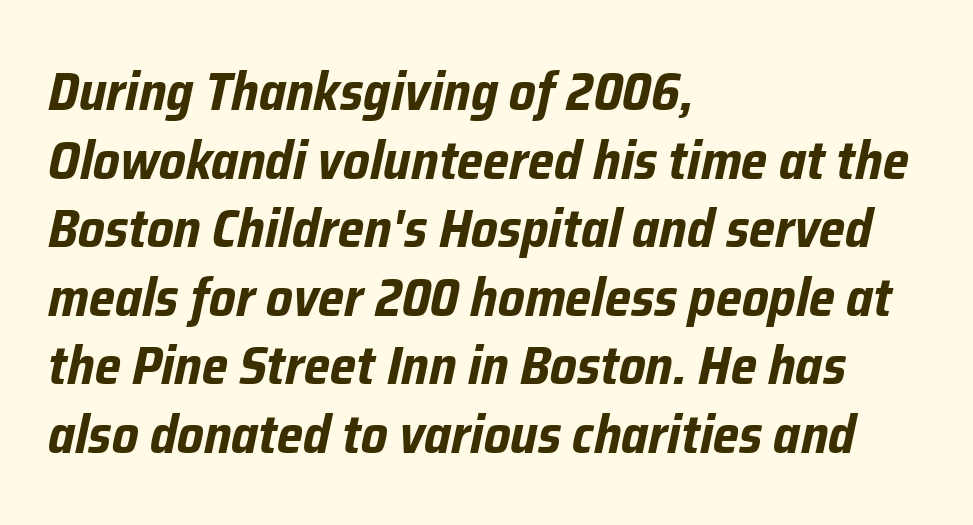
{"italic": "yes", "lean": "right", "slant_degrees": 12, "bold": "yes", "weight": "bold", "width": "condensed", "stroke_contrast": "low", "x_height": "medium", "monospaced": "no", "underline": "no", "align": "left", "line_spacing": "normal", "line_spacing_ratio": 1.27, "letter_spacing": "normal", "letter_spacing_em": 0.0, "glyph_px": 54}
